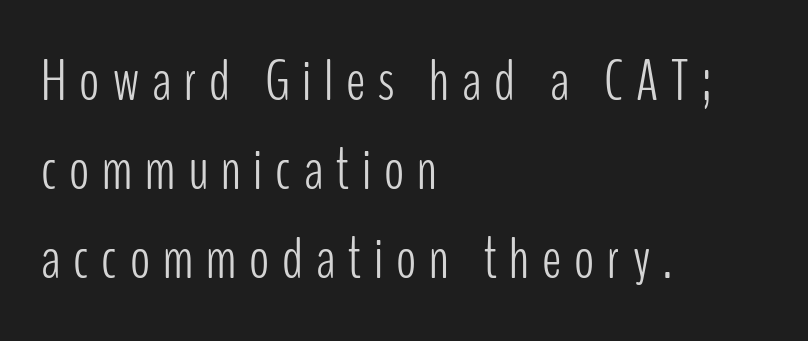
Horizontal alignment here is leftward, the default for most running prose. You could not count columns in this text — the font is proportionally spaced. The passage shown is not bold in any degree. A roman cut, with each character standing at attention. The zone under the glyphs is completely vacant.
